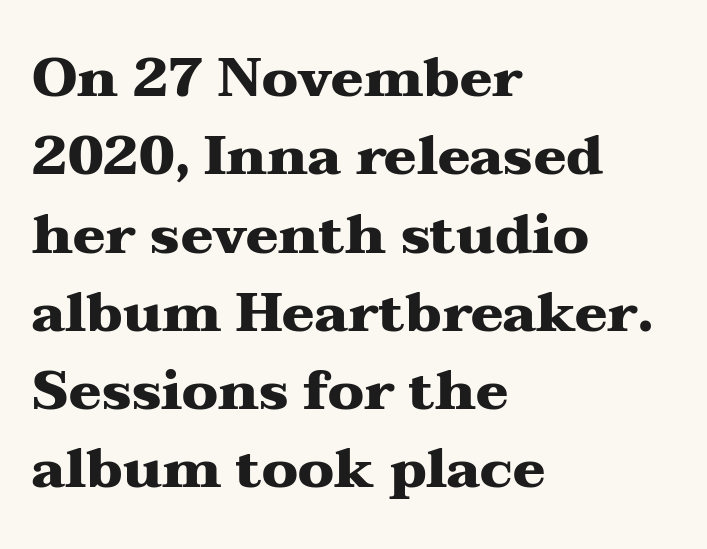
Q: Is the text bold? A: Yes.
Q: Is the text italic (slanted)? A: No, it is upright.
Q: Is the typeface a serif or a sans-serif typeface? A: Serif.
Q: Is the text underlined? A: No.
Q: How is the paragraph aligned? A: Left-aligned.
Q: Is the spacing between letters normal or unusually wide? A: Normal.
Q: Is the spacing between lines tight, normal or loose? A: Normal.
Q: Width (condensed, normal, or wide)? A: Wide.
Q: Stroke contrast? A: Medium.
Q: x-height? A: Medium.
Q: Monospaced? A: No.
